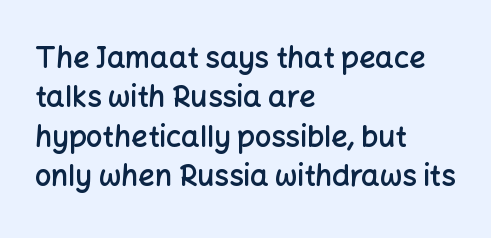
{"serif": "no", "italic": "no", "bold": "semi", "weight": "semibold", "width": "normal", "stroke_contrast": "low", "x_height": "medium", "monospaced": "no", "underline": "no", "align": "left", "line_spacing": "normal", "line_spacing_ratio": 1.36, "letter_spacing": "normal", "letter_spacing_em": 0.0, "glyph_px": 29}
